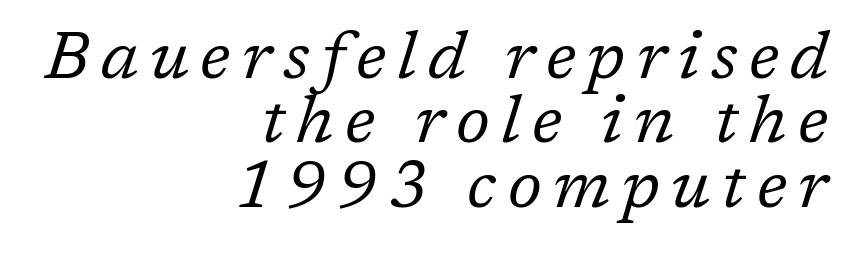
Q: Is the text bold? A: No.
Q: Is the text italic (slanted)? A: Yes, it leans right by about 17 degrees.
Q: Is the typeface a serif or a sans-serif typeface? A: Serif.
Q: Is the text underlined? A: No.
Q: How is the paragraph aligned? A: Right-aligned.
Q: Is the spacing between lines tight, normal or loose? A: Tight.
Q: Width (condensed, normal, or wide)? A: Normal.
Q: Stroke contrast? A: Low.
Q: x-height? A: Medium.
Q: Monospaced? A: No.
